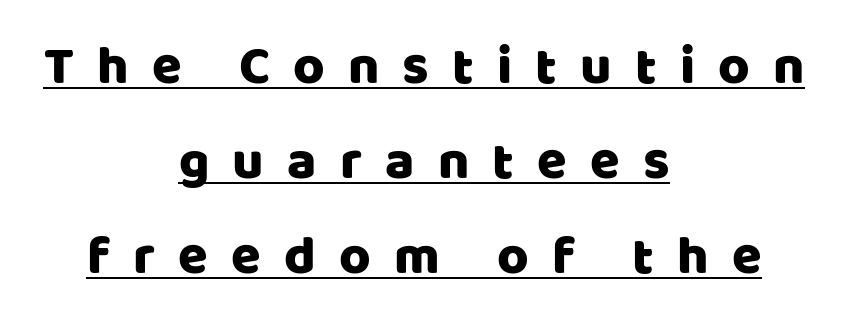
{"serif": "no", "italic": "no", "width": "normal", "stroke_contrast": "low", "x_height": "large", "monospaced": "no", "underline": "yes", "align": "center", "line_spacing_ratio": 1.76, "letter_spacing": "wide", "letter_spacing_em": 0.43, "glyph_px": 54}
